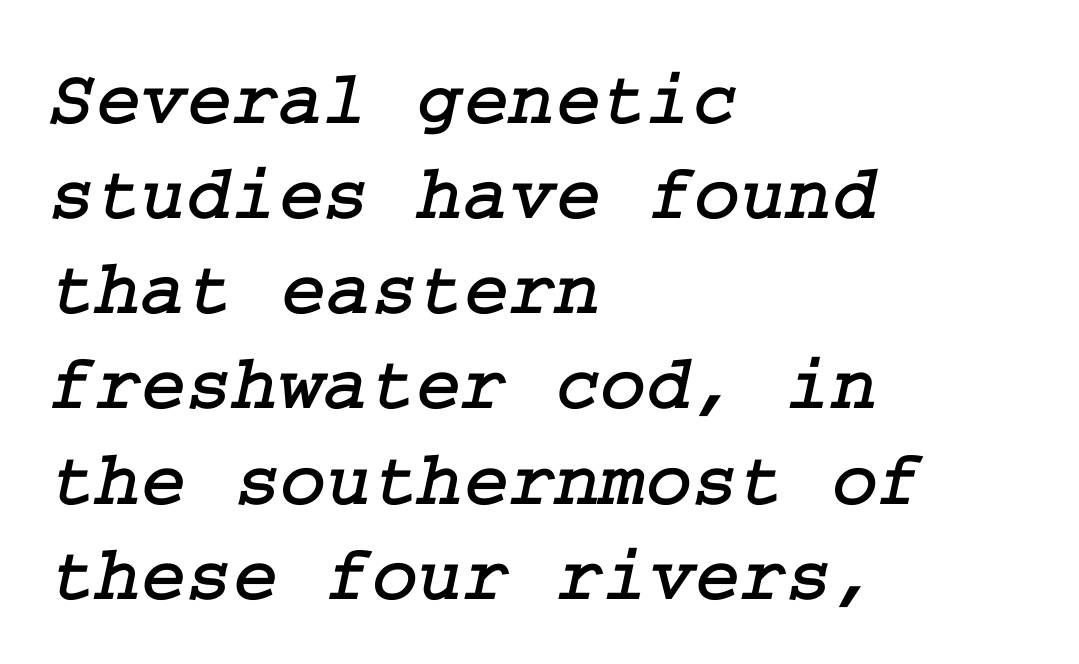
The compositor pushed each line to the left boundary. The words here are not underlined. This rendering employs a face with finishing strokes, i.e., a serif. What stands out about the letter spacing? Nothing — it is the standard amount.
